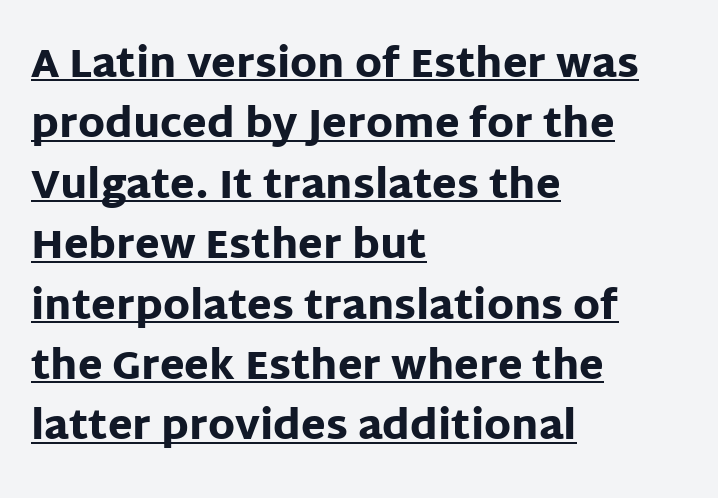
The image shows 40 px heavy sans-serif type, upright; set left-aligned, normal line spacing (1.51x), normal letter spacing, underlined; low stroke contrast and a large x-height.
